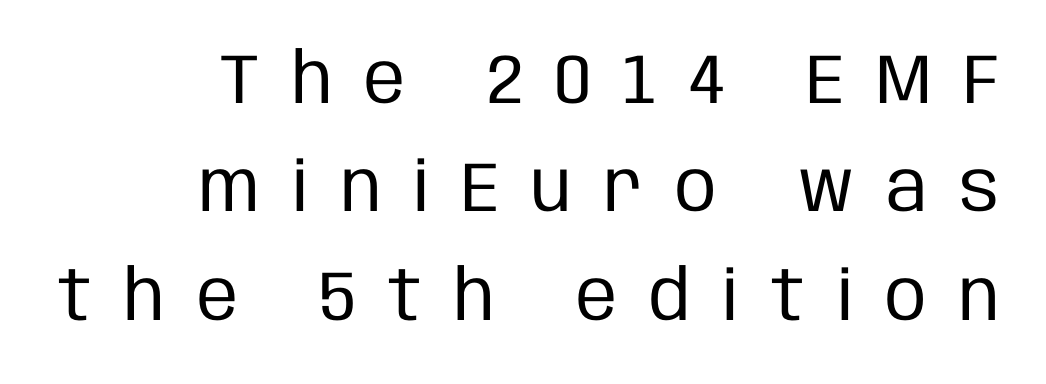
The image shows 70 px regular-weight, condensed sans-serif type, upright; set right-aligned, normal line spacing (1.55x), unusually wide letter spacing (+0.46 em), not underlined; low stroke contrast and a large x-height.
